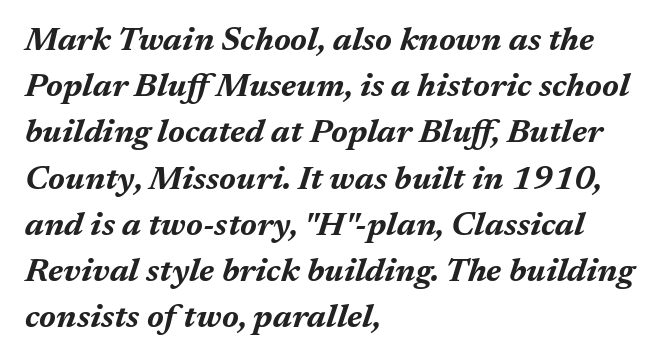
The image shows 33 px bold type, italic (leaning right); set left-aligned, normal line spacing (1.4x), normal letter spacing, not underlined; medium stroke contrast and a medium x-height.
